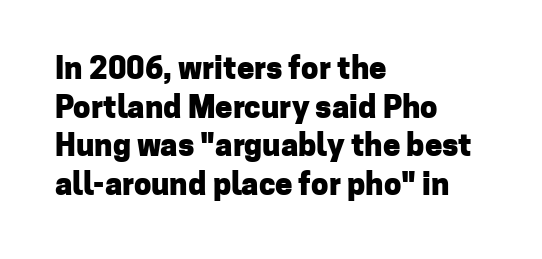
Anything drawn beneath the words? Only blank space. All the whitespace from short lines collects on the right. A typesetter would mark this as roman, not italic. The letters sit at their default tracking, neither squeezed nor spread.
